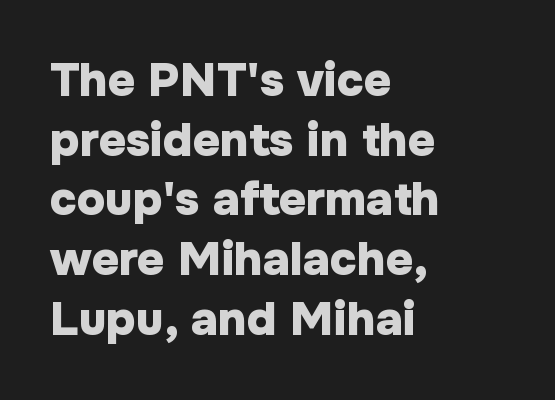
Q: Is the text bold? A: Yes.
Q: Is the text italic (slanted)? A: No, it is upright.
Q: Is the typeface a serif or a sans-serif typeface? A: Sans-serif.
Q: Is the text underlined? A: No.
Q: How is the paragraph aligned? A: Left-aligned.
Q: Is the spacing between letters normal or unusually wide? A: Normal.
Q: Is the spacing between lines tight, normal or loose? A: Normal.
Q: Width (condensed, normal, or wide)? A: Normal.
Q: Stroke contrast? A: Low.
Q: x-height? A: Medium.
Q: Monospaced? A: No.
